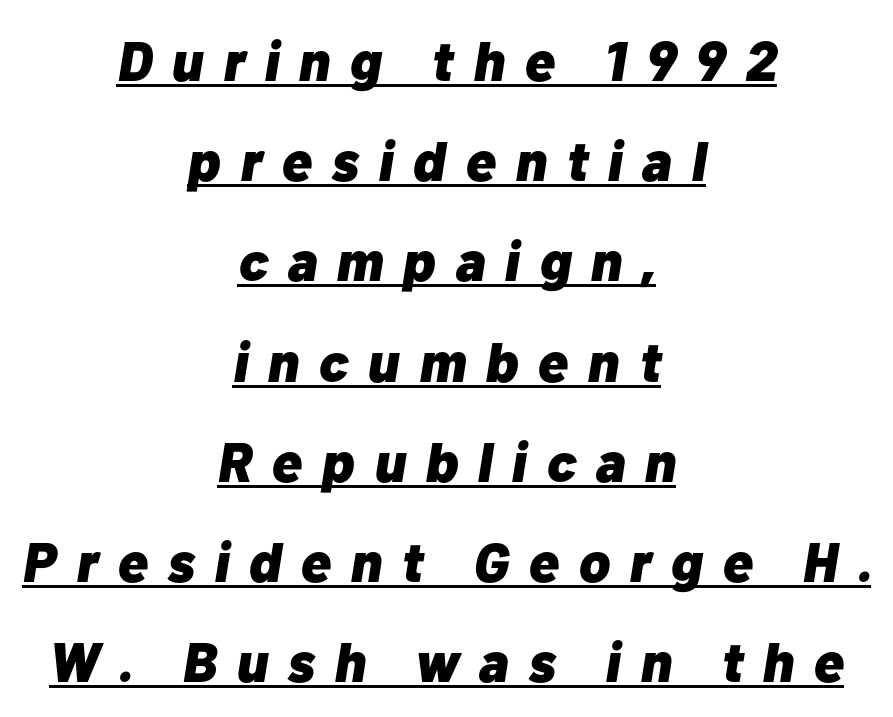
Q: Is the text bold? A: Yes.
Q: Is the text italic (slanted)? A: Yes, it leans right by about 10 degrees.
Q: Is the text underlined? A: Yes.
Q: How is the paragraph aligned? A: Centered.
Q: Is the spacing between letters normal or unusually wide? A: Unusually wide.
Q: Width (condensed, normal, or wide)? A: Normal.
Q: Stroke contrast? A: Low.
Q: x-height? A: Medium.
Q: Monospaced? A: No.
